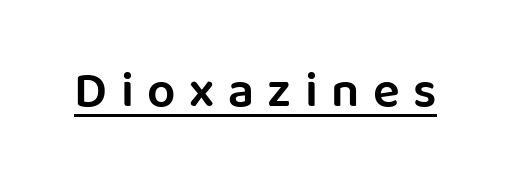
Q: Is the text bold? A: Semi-bold.
Q: Is the text italic (slanted)? A: No, it is upright.
Q: Is the typeface a serif or a sans-serif typeface? A: Sans-serif.
Q: Is the text underlined? A: Yes.
Q: Is the spacing between letters normal or unusually wide? A: Unusually wide.
Q: Width (condensed, normal, or wide)? A: Normal.
Q: Stroke contrast? A: Low.
Q: x-height? A: Large.
Q: Monospaced? A: No.
